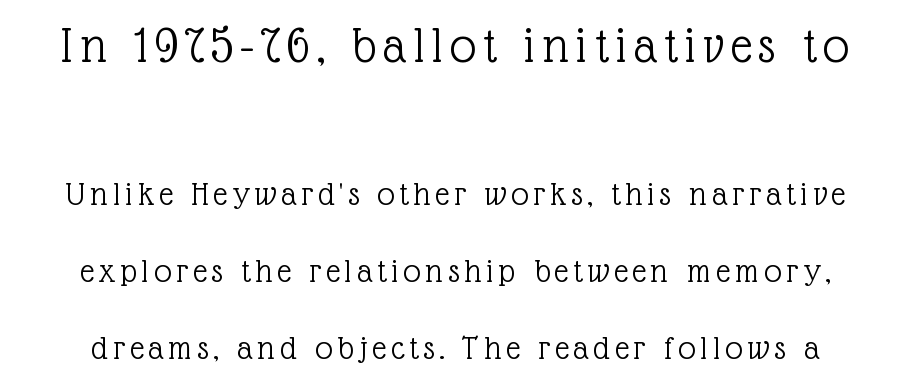
{"serif": "yes", "italic": "no", "bold": "no", "weight": "light", "width": "normal", "x_height": "medium", "monospaced": "no", "underline": "no", "line_spacing": "loose", "line_spacing_ratio": 2.21, "larger_block": "first", "size_ratio": 1.49, "glyph_px": 52}
